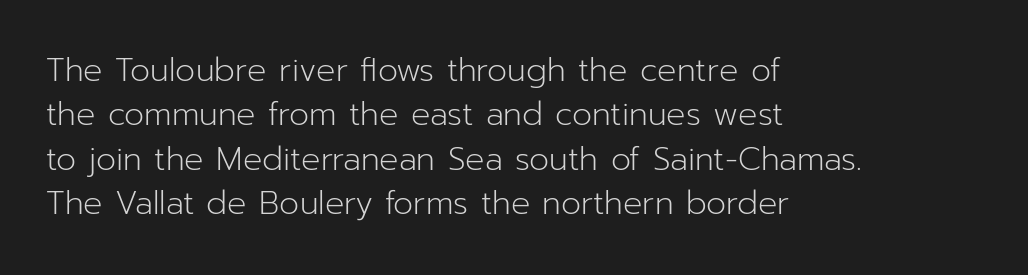
The image shows 32 px light sans-serif type, upright; set left-aligned, normal line spacing (1.39x), normal letter spacing, not underlined; low stroke contrast and a medium x-height.
